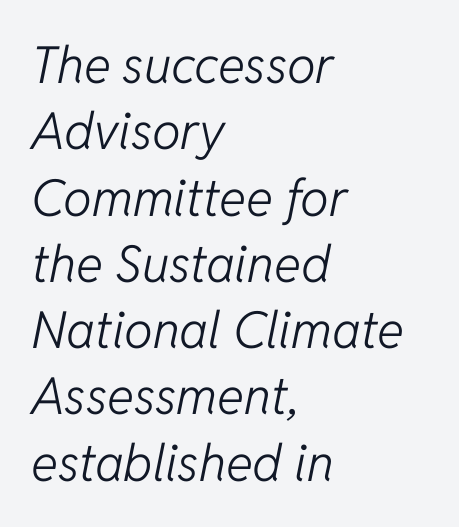
{"italic": "yes", "lean": "right", "slant_degrees": 11, "bold": "no", "weight": "light", "width": "normal", "stroke_contrast": "low", "x_height": "medium", "monospaced": "no", "underline": "no", "align": "left", "line_spacing": "normal", "line_spacing_ratio": 1.3, "letter_spacing": "normal", "letter_spacing_em": 0.0, "glyph_px": 51}
